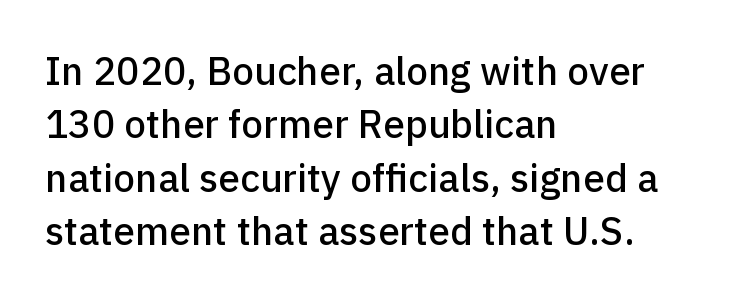
Q: Is the text italic (slanted)? A: No, it is upright.
Q: Is the typeface a serif or a sans-serif typeface? A: Sans-serif.
Q: Is the text underlined? A: No.
Q: How is the paragraph aligned? A: Left-aligned.
Q: Is the spacing between letters normal or unusually wide? A: Normal.
Q: Is the spacing between lines tight, normal or loose? A: Normal.
Q: Width (condensed, normal, or wide)? A: Normal.
Q: Stroke contrast? A: Low.
Q: x-height? A: Medium.
Q: Monospaced? A: No.
